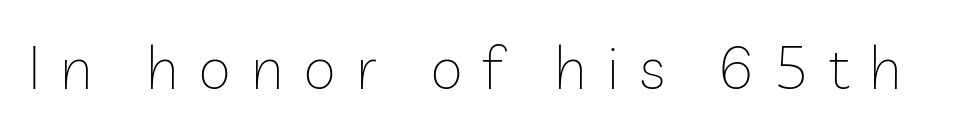
Q: Is the text bold? A: No.
Q: Is the text italic (slanted)? A: No, it is upright.
Q: Is the typeface a serif or a sans-serif typeface? A: Sans-serif.
Q: Is the text underlined? A: No.
Q: Is the spacing between letters normal or unusually wide? A: Unusually wide.
Q: Width (condensed, normal, or wide)? A: Normal.
Q: Stroke contrast? A: Low.
Q: x-height? A: Medium.
Q: Monospaced? A: No.
